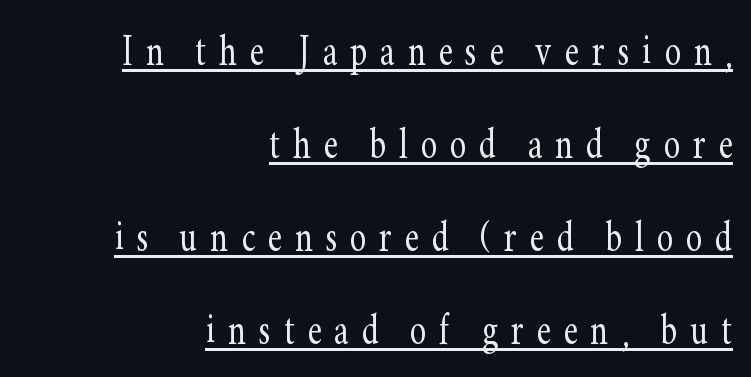
Q: Is the text bold? A: No.
Q: Is the text italic (slanted)? A: No, it is upright.
Q: Is the typeface a serif or a sans-serif typeface? A: Serif.
Q: Is the text underlined? A: Yes.
Q: How is the paragraph aligned? A: Right-aligned.
Q: Is the spacing between letters normal or unusually wide? A: Unusually wide.
Q: Is the spacing between lines tight, normal or loose? A: Loose.
Q: Width (condensed, normal, or wide)? A: Condensed.
Q: Stroke contrast? A: Low.
Q: x-height? A: Small.
Q: Monospaced? A: No.
